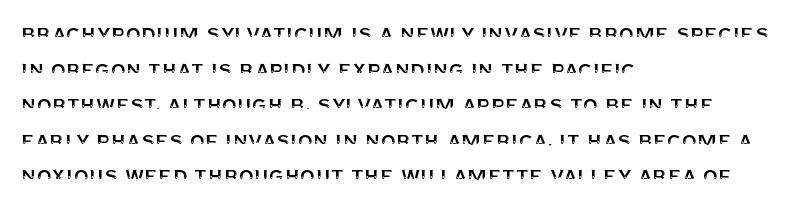
{"italic": "no", "underline": "no", "align": "left", "line_spacing": "normal", "line_spacing_ratio": 1.48, "letter_spacing": "normal", "letter_spacing_em": 0.0, "glyph_px": 24}
